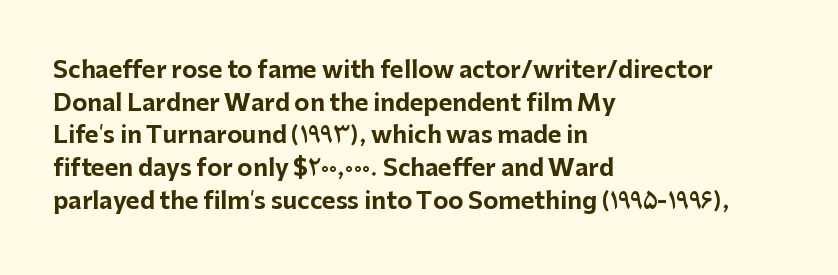
Here the glyphs are tracked normally, forming tight word shapes. One-word summary of the alignment: left. In terms of posture, this sample is upright. Notice how thick the strokes are: this is what a full bold looks like. The lines sit at an ordinary, default distance from one another.
